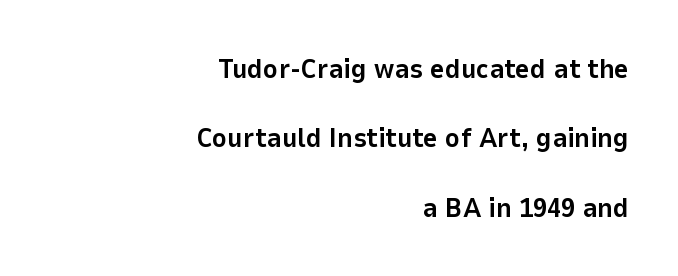
Q: Is the text bold? A: Yes.
Q: Is the text italic (slanted)? A: No, it is upright.
Q: Is the typeface a serif or a sans-serif typeface? A: Sans-serif.
Q: Is the text underlined? A: No.
Q: How is the paragraph aligned? A: Right-aligned.
Q: Is the spacing between letters normal or unusually wide? A: Normal.
Q: Is the spacing between lines tight, normal or loose? A: Loose.
Q: Width (condensed, normal, or wide)? A: Normal.
Q: Stroke contrast? A: Low.
Q: x-height? A: Medium.
Q: Monospaced? A: No.
